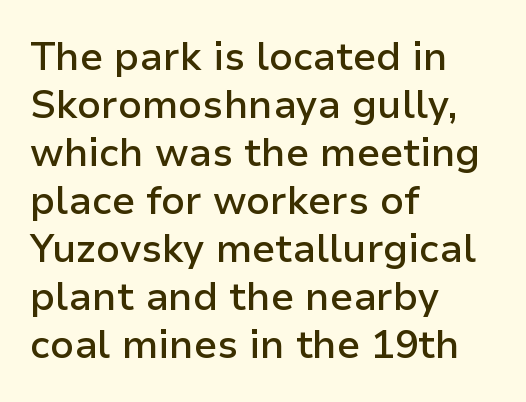
The image shows 39 px semibold sans-serif type, upright; set left-aligned, line spacing 1.23x, normal letter spacing, not underlined; low stroke contrast and a medium x-height.
